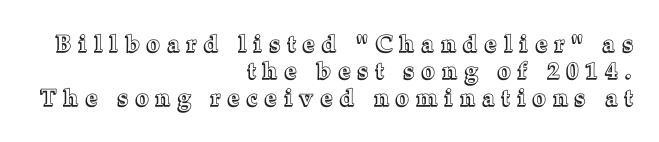
{"italic": "no", "underline": "no", "align": "right", "line_spacing_ratio": 1.18, "letter_spacing": "wide", "letter_spacing_em": 0.34, "glyph_px": 23}
